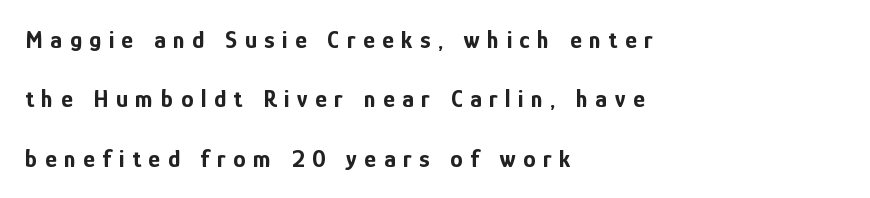
The image shows 25 px bold type, upright; set left-aligned, loose line spacing (2.38x), unusually wide letter spacing (+0.3 em), not underlined.
